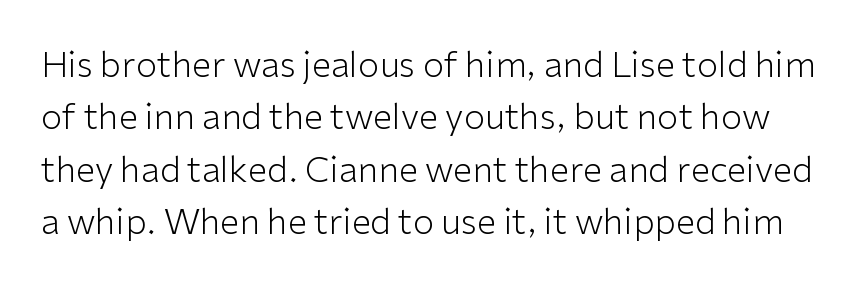
{"serif": "no", "italic": "no", "bold": "no", "weight": "light", "width": "normal", "stroke_contrast": "low", "x_height": "medium", "monospaced": "no", "underline": "no", "line_spacing": "normal", "line_spacing_ratio": 1.5, "letter_spacing": "normal", "letter_spacing_em": 0.0, "glyph_px": 35}
